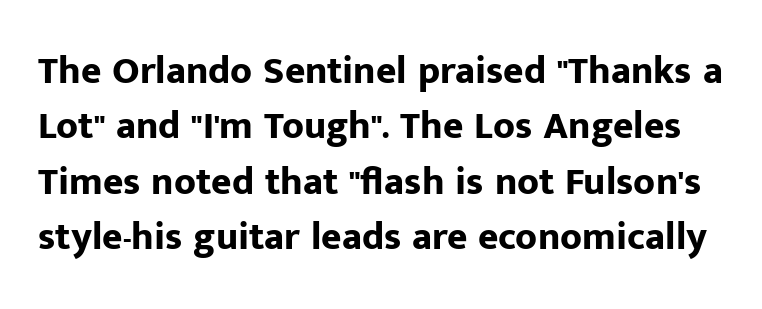
The image shows 39 px bold sans-serif type, upright; set normal line spacing (1.42x), normal letter spacing, not underlined; low stroke contrast and a medium x-height.
